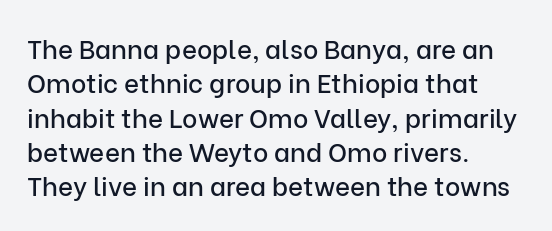
The image shows 26 px text type, upright; set left-aligned, normal line spacing (1.32x), normal letter spacing, not underlined.
